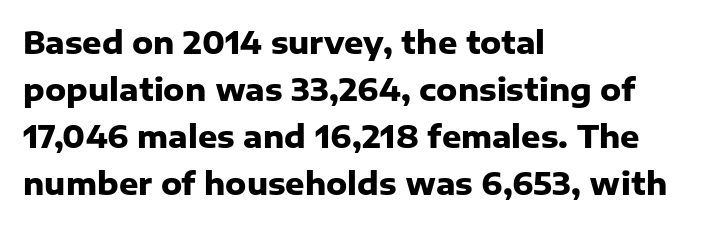
Observe the ordinary spacing: letters are neighbours, not strangers. Compared with typical paragraphs, the rows here are spaced about the same. This is roman type, the default non-slanted kind. Do the characters align in a grid? No, the font is proportional.
